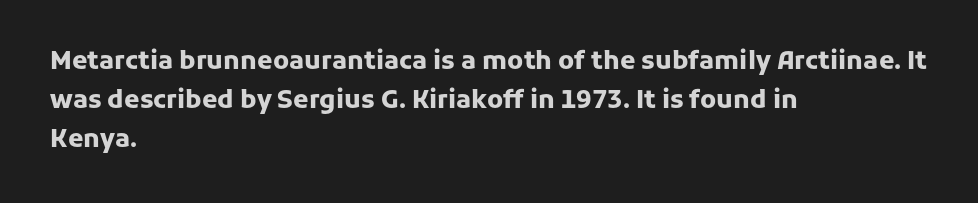
The image shows 25 px bold type, upright; set left-aligned, normal line spacing (1.56x), normal letter spacing, not underlined.
